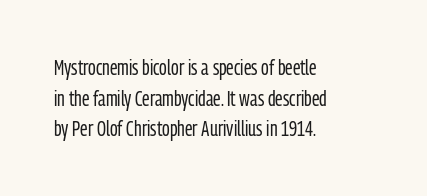
The strip under each line holds only bare page. The lines in this sample share a left origin and differ only in where they stop. The block of text has a typical density, with ordinary space between rows. A typesetter would call this zero additional tracking. Each stroke keeps to a modest, everyday thickness or less. Style check: upright.
